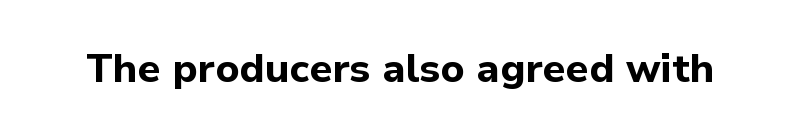
The type is set solid horizontally, with unmodified tracking. Descenders are the only things crossing below the line. Every letter is thick-stroked: bold, no question. Each letter keeps its own natural width here, so spacing adapts to shape.
